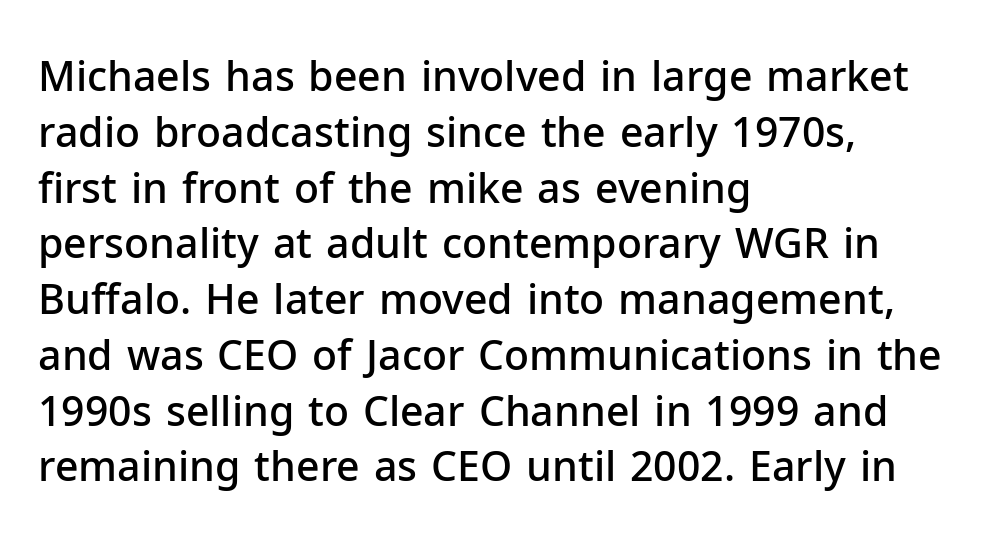
{"serif": "no", "italic": "no", "bold": "semi", "weight": "semibold", "width": "normal", "stroke_contrast": "low", "x_height": "medium", "monospaced": "no", "underline": "no", "align": "left", "line_spacing": "normal", "line_spacing_ratio": 1.36, "letter_spacing": "normal", "letter_spacing_em": 0.0, "glyph_px": 41}
